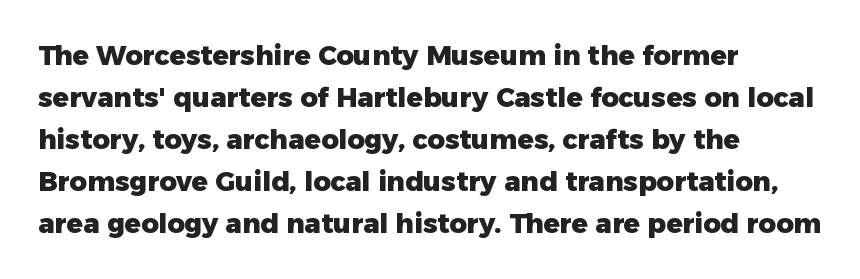
Q: Is the text bold? A: Yes.
Q: Is the text italic (slanted)? A: No, it is upright.
Q: Is the text underlined? A: No.
Q: How is the paragraph aligned? A: Left-aligned.
Q: Is the spacing between letters normal or unusually wide? A: Normal.
Q: Is the spacing between lines tight, normal or loose? A: Normal.
